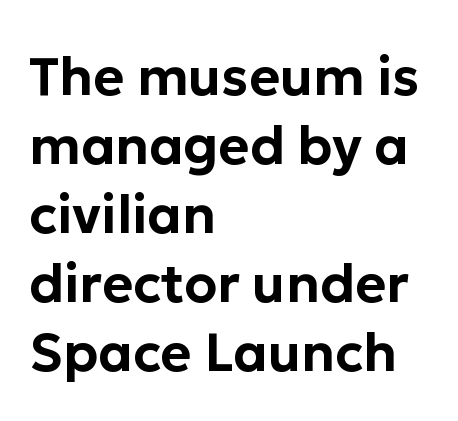
{"serif": "no", "italic": "no", "width": "normal", "stroke_contrast": "low", "x_height": "medium", "monospaced": "no", "underline": "no", "align": "left", "line_spacing": "normal", "line_spacing_ratio": 1.3, "letter_spacing": "normal", "letter_spacing_em": 0.0, "glyph_px": 53}
